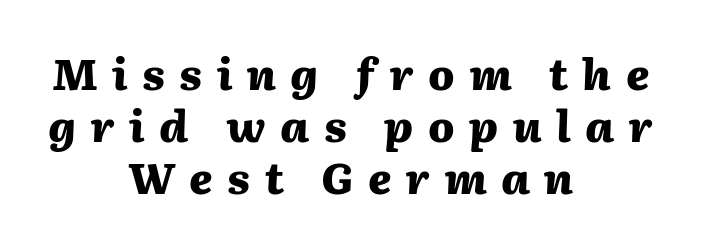
The image shows 43 px heavy type, italic (leaning right); set centered, line spacing 1.21x, unusually wide letter spacing (+0.34 em), not underlined; medium stroke contrast and a medium x-height.
